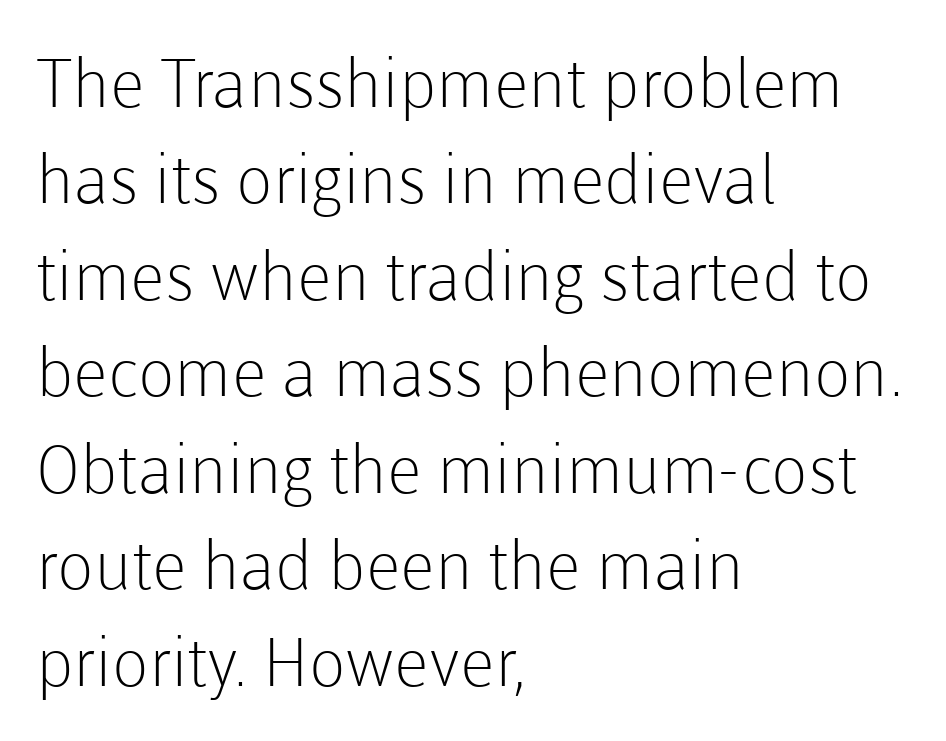
The image shows 67 px light sans-serif type, upright; set left-aligned, normal line spacing (1.44x), normal letter spacing, not underlined; low stroke contrast and a medium x-height.
